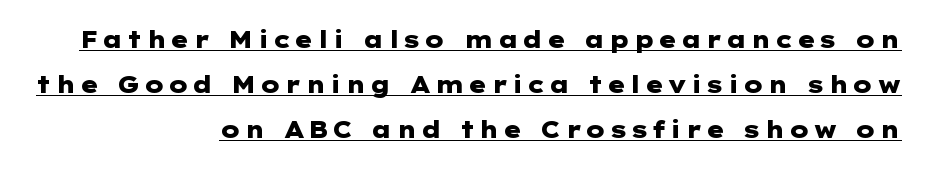
{"italic": "no", "bold": "yes", "underline": "yes", "align": "right", "line_spacing": "loose", "line_spacing_ratio": 1.96, "glyph_px": 23}
